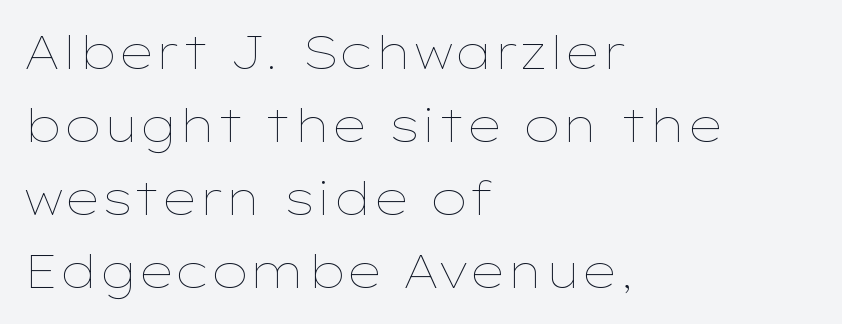
Q: Is the text bold? A: No.
Q: Is the text italic (slanted)? A: No, it is upright.
Q: Is the text underlined? A: No.
Q: How is the paragraph aligned? A: Left-aligned.
Q: Is the spacing between letters normal or unusually wide? A: Normal.
Q: Is the spacing between lines tight, normal or loose? A: Normal.
Q: Width (condensed, normal, or wide)? A: Wide.
Q: Stroke contrast? A: Low.
Q: x-height? A: Medium.
Q: Monospaced? A: No.
